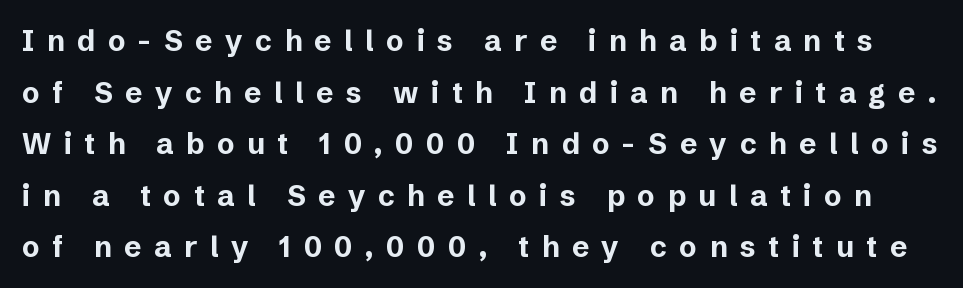
Q: Is the text bold? A: Yes.
Q: Is the text italic (slanted)? A: No, it is upright.
Q: Is the typeface a serif or a sans-serif typeface? A: Sans-serif.
Q: Is the text underlined? A: No.
Q: Is the spacing between letters normal or unusually wide? A: Unusually wide.
Q: Width (condensed, normal, or wide)? A: Normal.
Q: Stroke contrast? A: Low.
Q: x-height? A: Medium.
Q: Monospaced? A: No.
